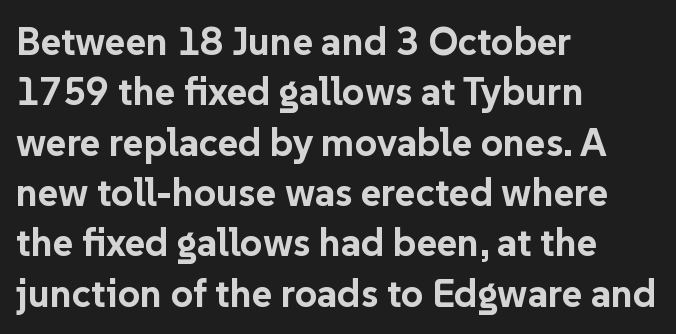
{"serif": "no", "italic": "no", "bold": "yes", "weight": "bold", "width": "normal", "stroke_contrast": "low", "x_height": "medium", "monospaced": "no", "underline": "no", "align": "left", "line_spacing": "normal", "line_spacing_ratio": 1.29, "letter_spacing": "normal", "letter_spacing_em": 0.0, "glyph_px": 39}
